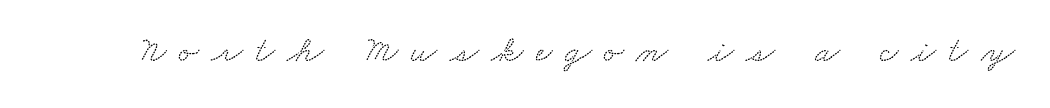
The image shows 37 px wide serif type; set unusually wide letter spacing (+0.34 em), not underlined; low stroke contrast and a small x-height.
